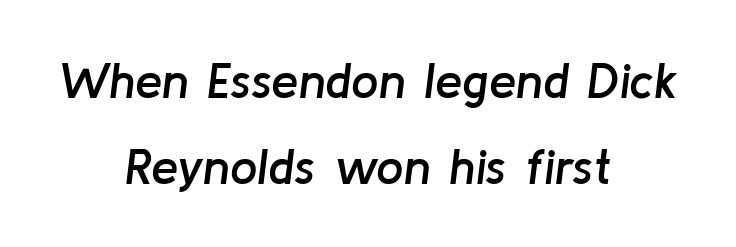
The image shows 49 px semibold type, italic (leaning right); set centered, line spacing 1.76x, normal letter spacing, not underlined; low stroke contrast and a medium x-height.
